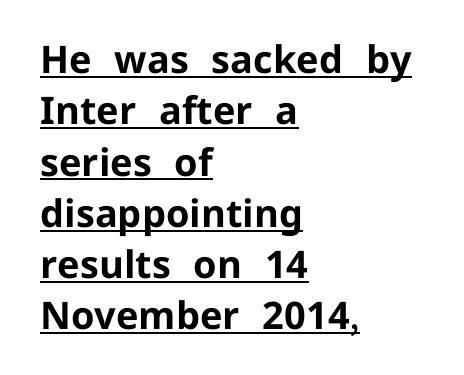
Check the space under the baseline: a stroke is drawn there. Regarding leading, the lines here are spaced in the standard way. Characters follow at the spacing the type designer built in. These words are printed bold, with thick strokes throughout. The lines are quadded left. A typesetter would call this proportional, since set widths differ per character.
